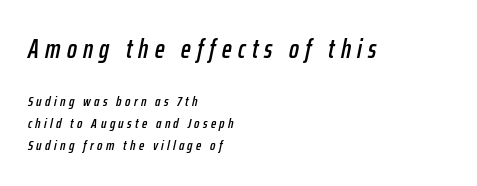
The image shows 26 px text type, italic (leaning right); set left-aligned, normal line spacing (1.58x), unusually wide letter spacing (+0.24 em), not underlined; the first (top) block is 1.86x larger.
